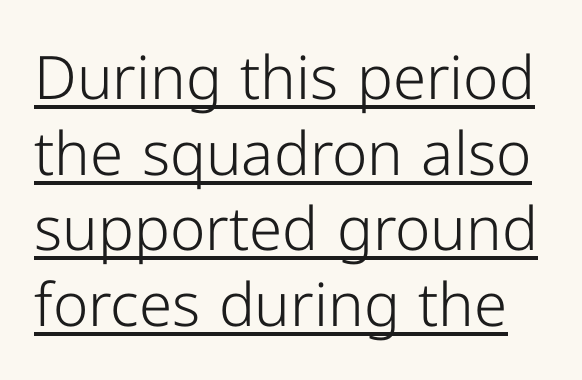
{"serif": "no", "italic": "no", "bold": "no", "weight": "light", "width": "normal", "stroke_contrast": "low", "x_height": "medium", "monospaced": "no", "underline": "yes", "line_spacing": "normal", "line_spacing_ratio": 1.26, "letter_spacing": "normal", "letter_spacing_em": 0.0, "glyph_px": 60}
